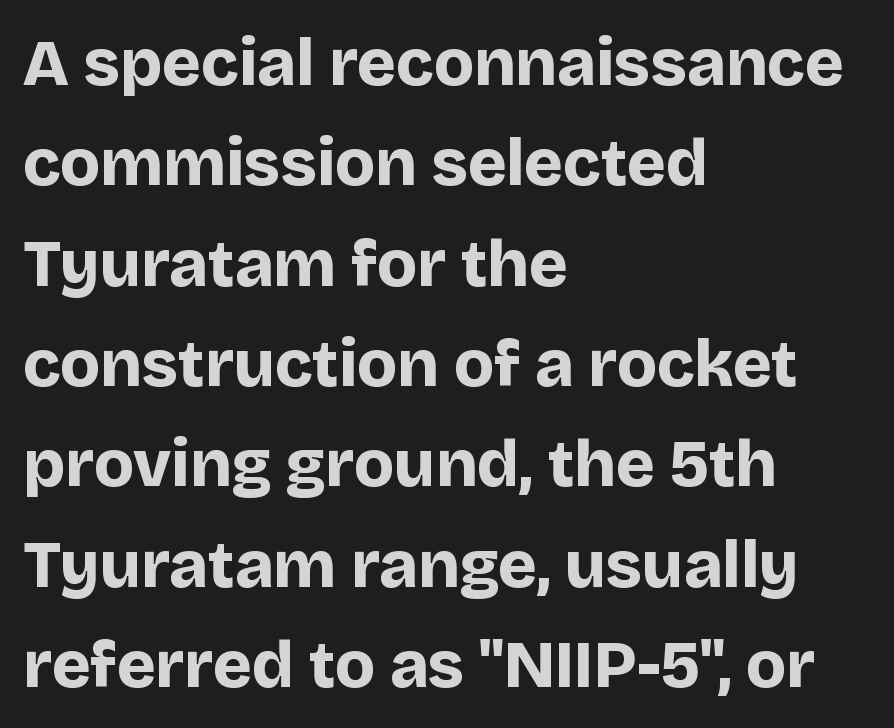
{"serif": "no", "italic": "no", "bold": "yes", "weight": "bold", "width": "normal", "stroke_contrast": "low", "x_height": "large", "monospaced": "no", "underline": "no", "align": "left", "line_spacing": "normal", "line_spacing_ratio": 1.52, "letter_spacing": "normal", "letter_spacing_em": 0.0, "glyph_px": 66}
